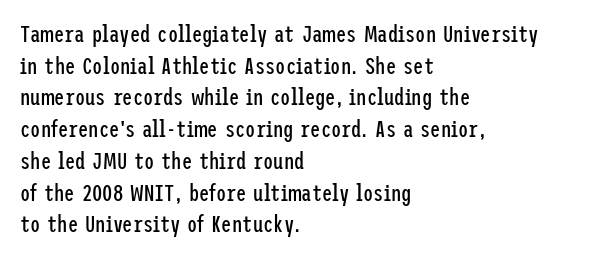
A roman cut, with each character standing at attention. Line spacing here is normal. The text block is weighted toward the left margin, trailing off unevenly rightward. Lines of text with bare space underneath. Nothing unusual about the tracking: characters are spaced as the font intends. A quiet, ordinary-to-light weight characterises the typeface.
